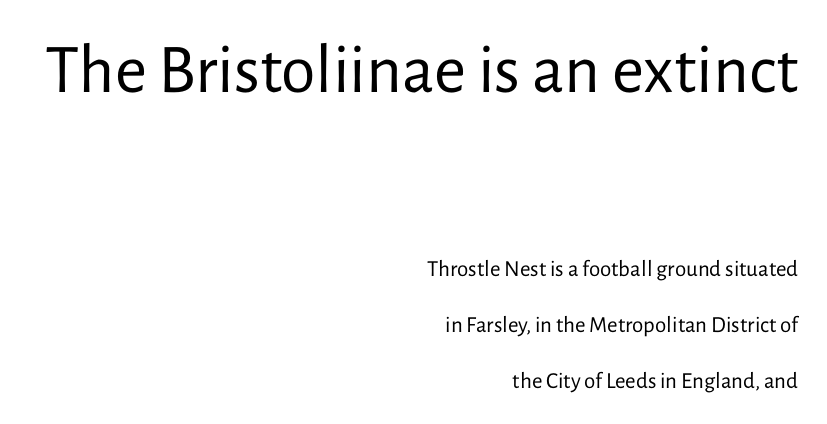
The image shows 70 px regular-weight sans-serif type, upright; set right-aligned, loose line spacing (2.43x), normal letter spacing, not underlined; the first (top) block is 3.04x larger; low stroke contrast and a medium x-height.
